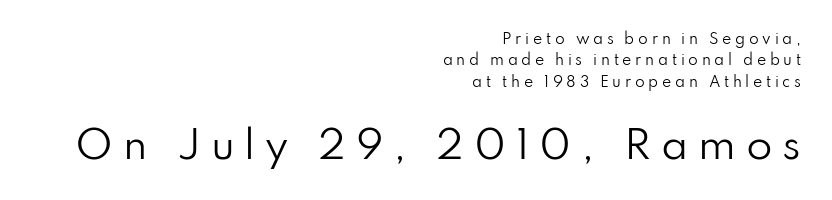
{"serif": "no", "italic": "no", "bold": "no", "weight": "regular", "width": "normal", "stroke_contrast": "low", "x_height": "small", "monospaced": "no", "underline": "no", "align": "right", "line_spacing": "normal", "line_spacing_ratio": 1.53, "letter_spacing": "wide", "letter_spacing_em": 0.26, "larger_block": "second", "size_ratio": 2.71, "glyph_px": 38}
